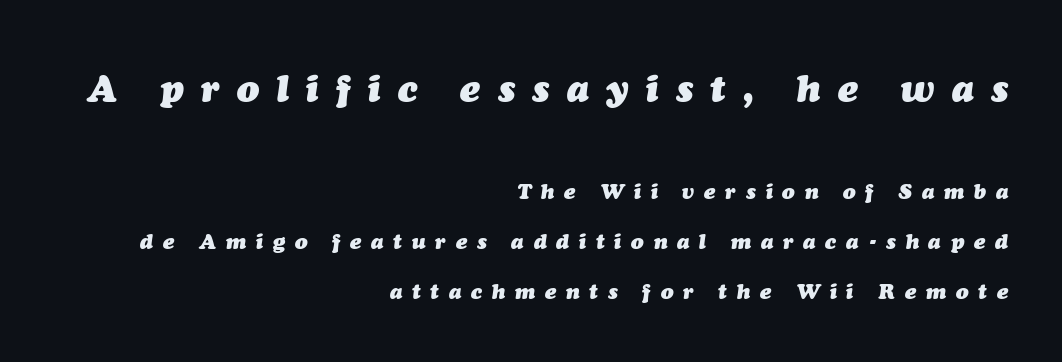
Q: Is the text bold? A: Yes.
Q: Is the text italic (slanted)? A: Yes, it leans right by about 7 degrees.
Q: Is the text underlined? A: No.
Q: How is the paragraph aligned? A: Right-aligned.
Q: Is the spacing between letters normal or unusually wide? A: Unusually wide.
Q: Is the spacing between lines tight, normal or loose? A: Loose.
Q: Which block of text is set in a larger size, the first (top) or the second (bottom)? A: The first (top) one.
Q: Width (condensed, normal, or wide)? A: Normal.
Q: Stroke contrast? A: Medium.
Q: x-height? A: Medium.
Q: Monospaced? A: No.
